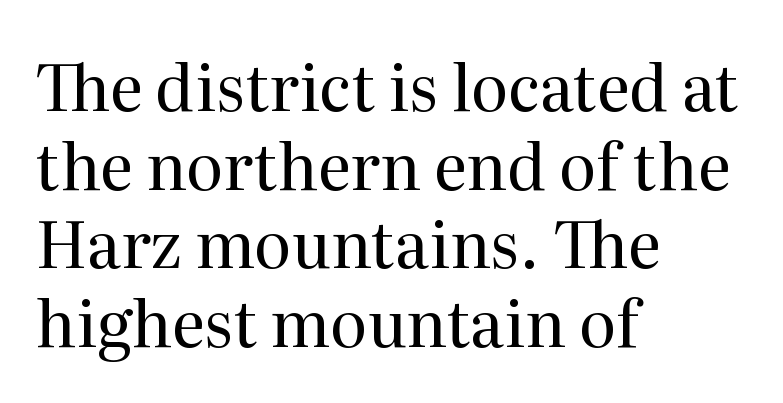
The image shows 64 px regular-weight serif type, upright; set left-aligned, line spacing 1.23x, normal letter spacing, not underlined; medium stroke contrast and a medium x-height.
